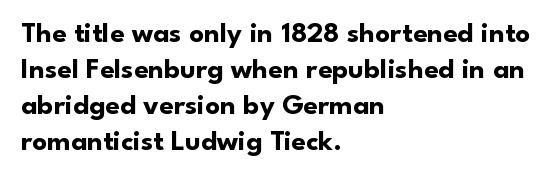
{"serif": "no", "italic": "no", "bold": "yes", "weight": "bold", "width": "normal", "stroke_contrast": "low", "x_height": "small", "monospaced": "no", "underline": "no", "align": "left", "line_spacing_ratio": 1.24, "letter_spacing": "normal", "letter_spacing_em": 0.0, "glyph_px": 29}
